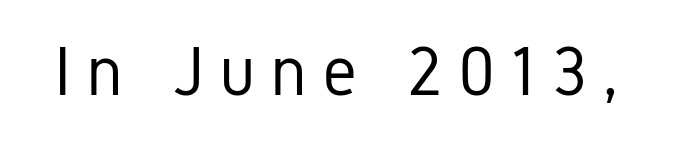
Q: Is the text bold? A: No.
Q: Is the text italic (slanted)? A: No, it is upright.
Q: Is the typeface a serif or a sans-serif typeface? A: Sans-serif.
Q: Is the text underlined? A: No.
Q: Is the spacing between letters normal or unusually wide? A: Unusually wide.
Q: Width (condensed, normal, or wide)? A: Condensed.
Q: Stroke contrast? A: Low.
Q: x-height? A: Medium.
Q: Monospaced? A: No.
